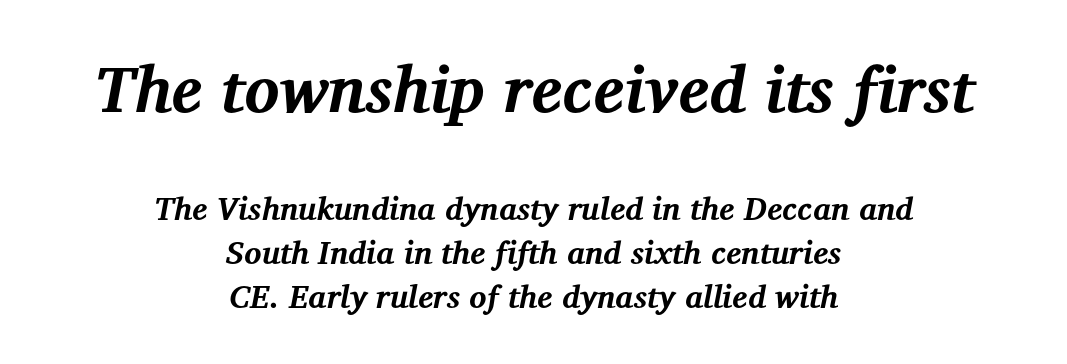
The image shows 65 px bold serif type, italic (leaning right); set centered, normal line spacing (1.37x), normal letter spacing, not underlined; the first (top) block is 2.03x larger; medium stroke contrast and a medium x-height.
